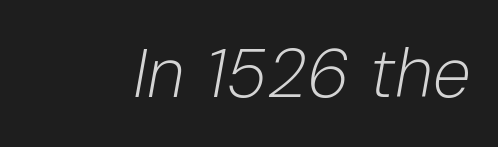
{"italic": "yes", "lean": "right", "slant_degrees": 10, "bold": "no", "weight": "light", "width": "normal", "stroke_contrast": "low", "x_height": "medium", "monospaced": "no", "underline": "no", "letter_spacing": "normal", "letter_spacing_em": 0.0, "glyph_px": 69}
